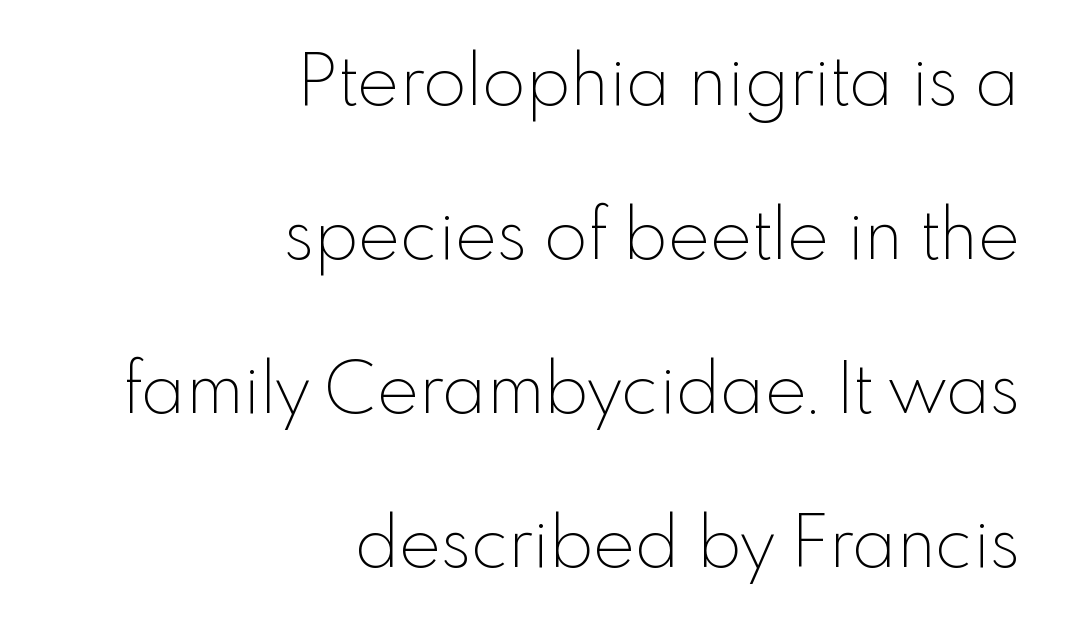
The image shows 71 px thin sans-serif type, upright; set right-aligned, loose line spacing (2.17x), normal letter spacing, not underlined; a small x-height.
